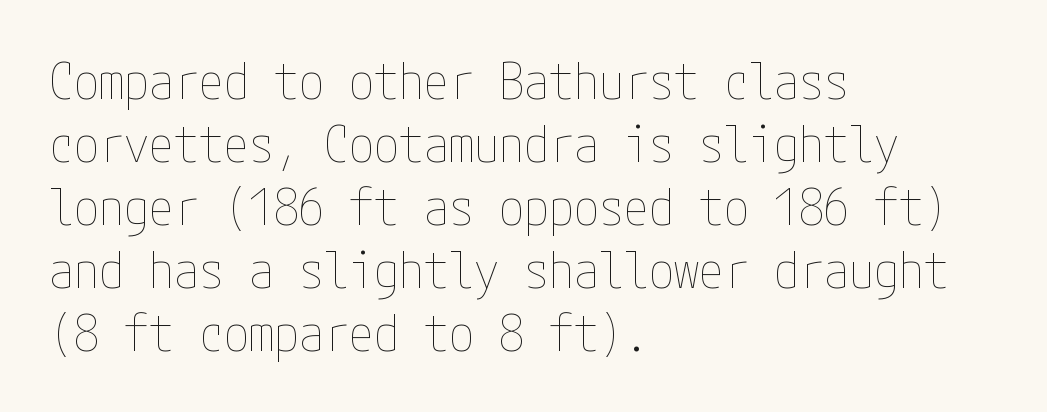
Q: Is the text bold? A: No.
Q: Is the text italic (slanted)? A: No, it is upright.
Q: Is the text underlined? A: No.
Q: How is the paragraph aligned? A: Left-aligned.
Q: Is the spacing between letters normal or unusually wide? A: Normal.
Q: Is the spacing between lines tight, normal or loose? A: Normal.
Q: Width (condensed, normal, or wide)? A: Condensed.
Q: Stroke contrast? A: Low.
Q: x-height? A: Medium.
